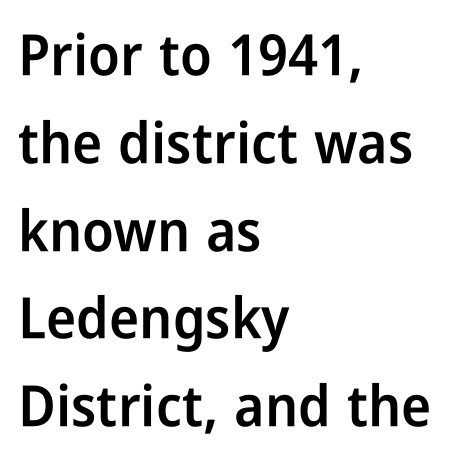
The image shows 57 px semibold, condensed sans-serif type, upright; set left-aligned, normal line spacing (1.54x), normal letter spacing, not underlined; low stroke contrast and a medium x-height.
